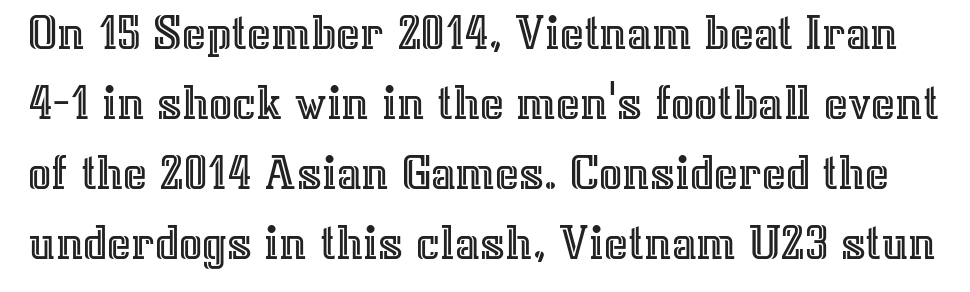
The image shows 51 px text type, upright; set normal line spacing (1.37x), normal letter spacing, not underlined; a medium x-height.
